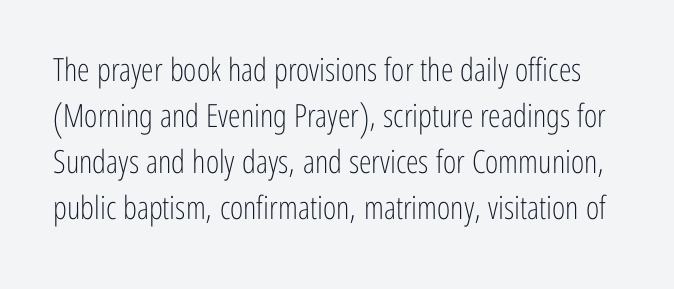
Each row of text sits above clean, open space. The letters advance in unequal steps, a hallmark of proportional type. Notice how the stems are strictly vertical — no italics here. Quick note: interline space is typical. Compared with typical body copy, the letter spacing here is the same. Think standard paragraph weight, or any step lighter than that.
